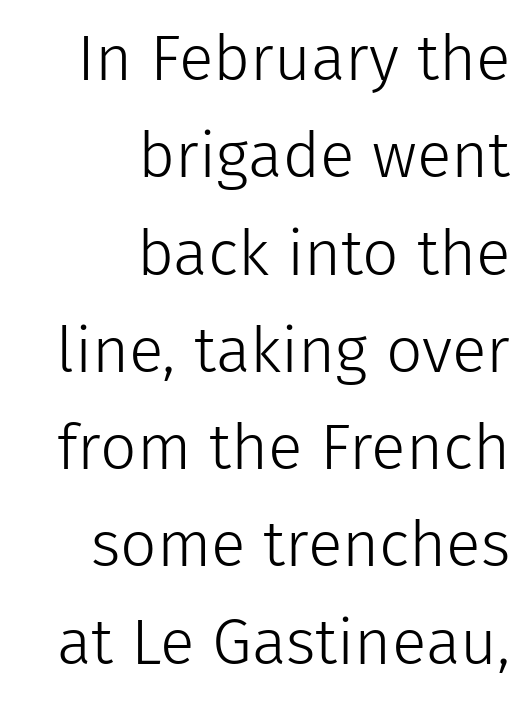
{"serif": "no", "italic": "no", "bold": "no", "weight": "light", "width": "normal", "stroke_contrast": "low", "x_height": "medium", "monospaced": "no", "underline": "no", "align": "right", "line_spacing": "normal", "line_spacing_ratio": 1.52, "letter_spacing": "normal", "letter_spacing_em": 0.0, "glyph_px": 64}
